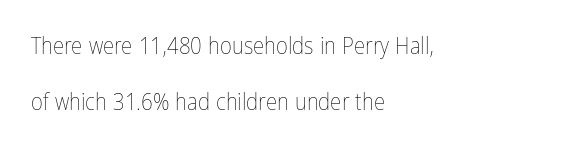
Q: Is the text bold? A: No.
Q: Is the text italic (slanted)? A: No, it is upright.
Q: Is the text underlined? A: No.
Q: How is the paragraph aligned? A: Left-aligned.
Q: Is the spacing between letters normal or unusually wide? A: Normal.
Q: Is the spacing between lines tight, normal or loose? A: Loose.
